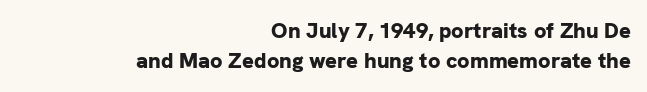
{"italic": "no", "bold": "yes", "underline": "no", "align": "right", "line_spacing": "normal", "line_spacing_ratio": 1.38, "letter_spacing": "normal", "letter_spacing_em": 0.0, "glyph_px": 22}
